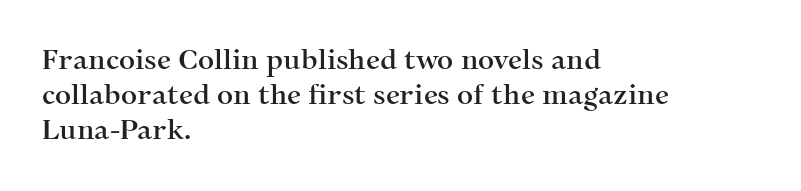
The image shows 28 px serif type, upright; set left-aligned, normal line spacing (1.25x), normal letter spacing, not underlined; medium stroke contrast and a medium x-height.
